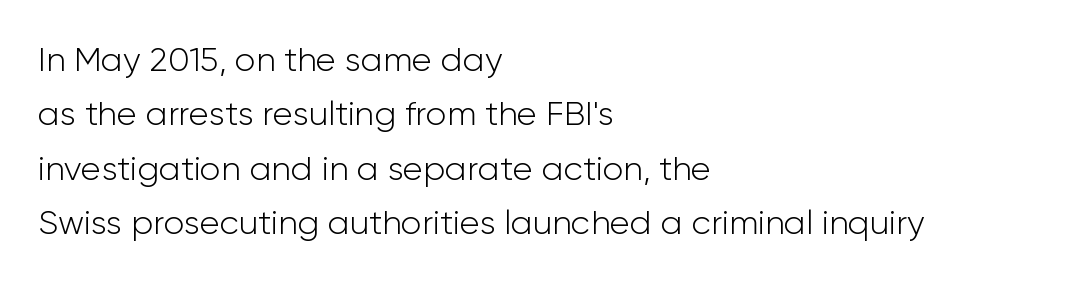
The image shows 34 px light sans-serif type, upright; set left-aligned, normal line spacing (1.6x), normal letter spacing, not underlined; low stroke contrast and a medium x-height.
